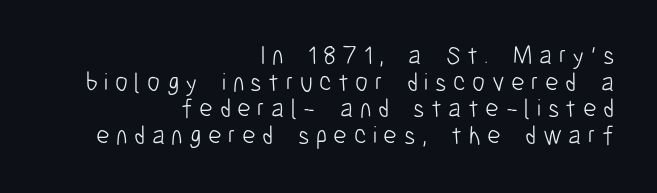
Is this a heavy cut? Hardly; it is regular or lighter. Underline: absent. Compared with typical body copy, the letter spacing here is much looser. Baseline-to-baseline distance is barely more than the letter height.
